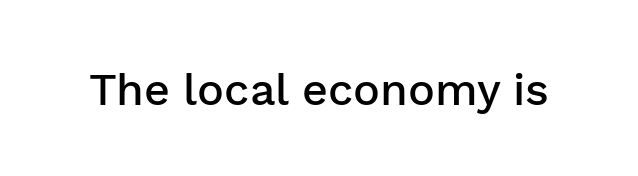
The type is set solid horizontally, with unmodified tracking. Each letter keeps its own natural width here, so spacing adapts to shape. Nope, not italic — everything's standing straight. This is moderately heavy type, rendered in semibold.
